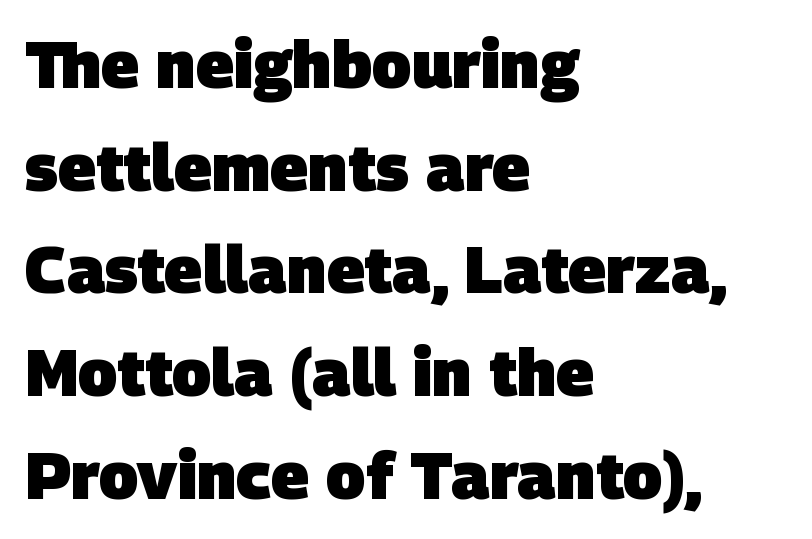
Here the designer chose a conventional face with non-uniform glyph widths. Words appear dense and cohesive because spacing is normal. Any mark beneath the type? The region is blank. In terms of letterform style, serifs are entirely absent. Line starts are locked; line ends wander. Reading down the column, the eye jumps a familiar distance to each next line.
